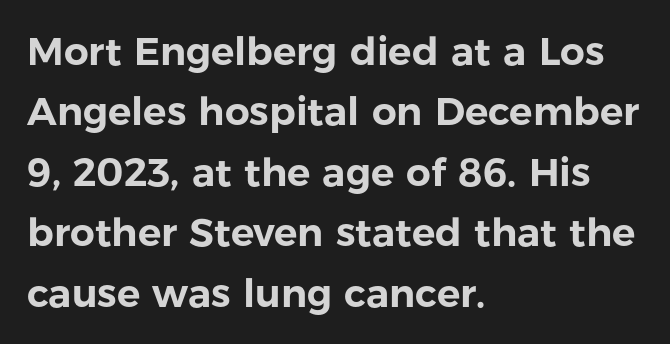
The image shows 39 px sans-serif type, upright; set left-aligned, normal line spacing (1.55x), normal letter spacing, not underlined; low stroke contrast and a medium x-height.
